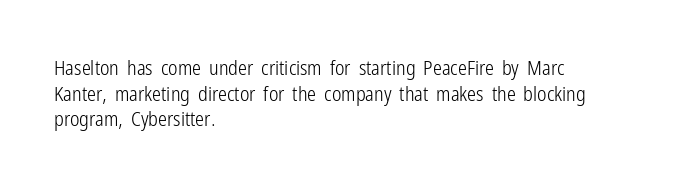
{"italic": "no", "bold": "no", "underline": "no", "align": "left", "line_spacing": "normal", "line_spacing_ratio": 1.28, "letter_spacing": "normal", "letter_spacing_em": 0.0, "glyph_px": 20}
